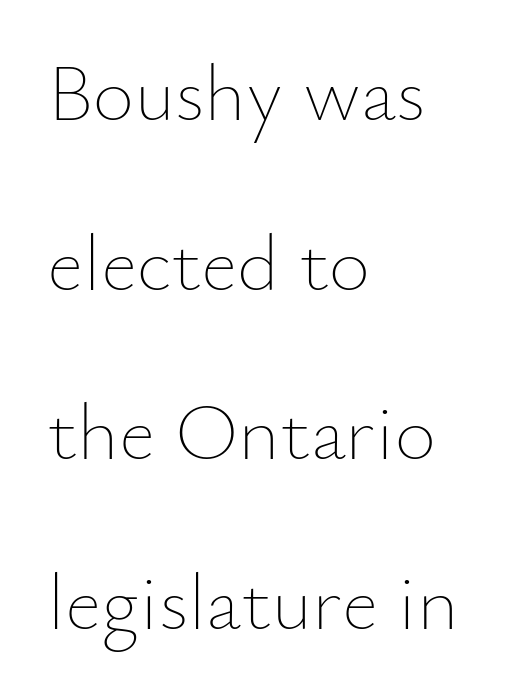
{"italic": "no", "bold": "no", "weight": "thin", "width": "normal", "stroke_contrast": "low", "x_height": "small", "monospaced": "no", "underline": "no", "align": "left", "line_spacing": "loose", "line_spacing_ratio": 2.12, "letter_spacing": "normal", "letter_spacing_em": 0.0, "glyph_px": 80}
